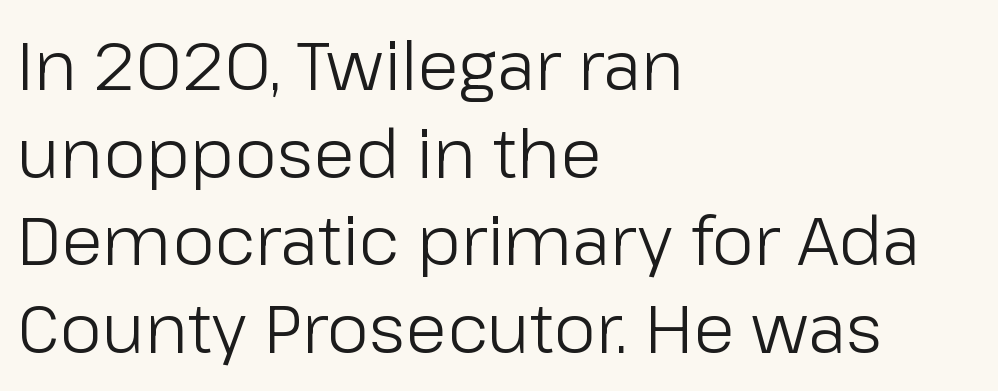
Q: Is the text bold? A: No.
Q: Is the text italic (slanted)? A: No, it is upright.
Q: Is the typeface a serif or a sans-serif typeface? A: Sans-serif.
Q: Is the text underlined? A: No.
Q: How is the paragraph aligned? A: Left-aligned.
Q: Is the spacing between letters normal or unusually wide? A: Normal.
Q: Is the spacing between lines tight, normal or loose? A: Normal.
Q: Width (condensed, normal, or wide)? A: Normal.
Q: Stroke contrast? A: Low.
Q: x-height? A: Medium.
Q: Monospaced? A: No.
